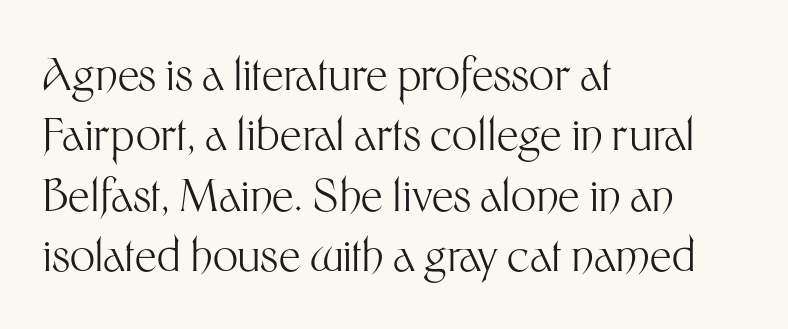
The letters look calm and open, with moderate or lighter stems. Every stem runs plumb, perpendicular to the baseline. Standard letterfit; no display-style spreading of the glyphs. What's the leading like? Ordinary, nothing unusual. Quick note: underline off.
